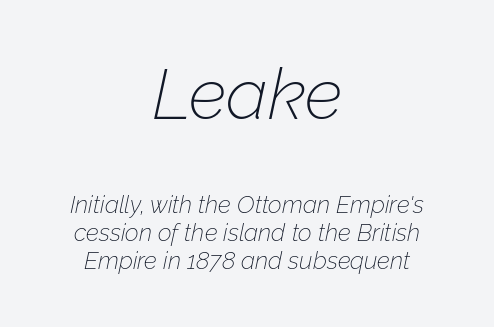
Is the lower block the larger one? No — the upper block carries the bigger type. Heft: none added — not bold. Honestly, the rows look squashed on top of each other. The rag falls on both sides of this text block equally. Does the lettering tilt? It does — this is italic.
